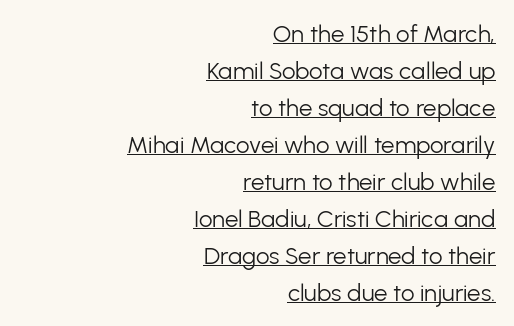
{"italic": "no", "bold": "no", "underline": "yes", "align": "right", "line_spacing": "normal", "line_spacing_ratio": 1.54, "letter_spacing": "normal", "letter_spacing_em": 0.0, "glyph_px": 24}
